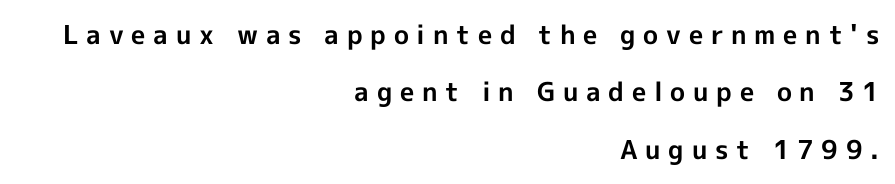
The image shows 26 px bold type, upright; set right-aligned, loose line spacing (2.21x), unusually wide letter spacing (+0.3 em), not underlined.
